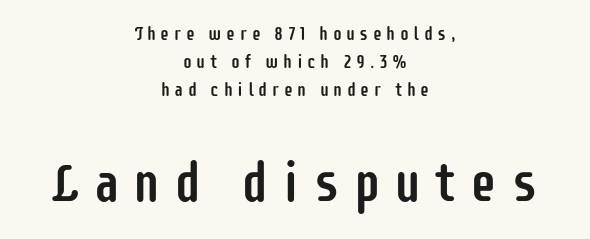
The image shows 54 px condensed sans-serif type, upright; set centered, normal line spacing (1.56x), unusually wide letter spacing (+0.25 em), not underlined; the second (bottom) block is 3.0x larger; low stroke contrast and a large x-height.
